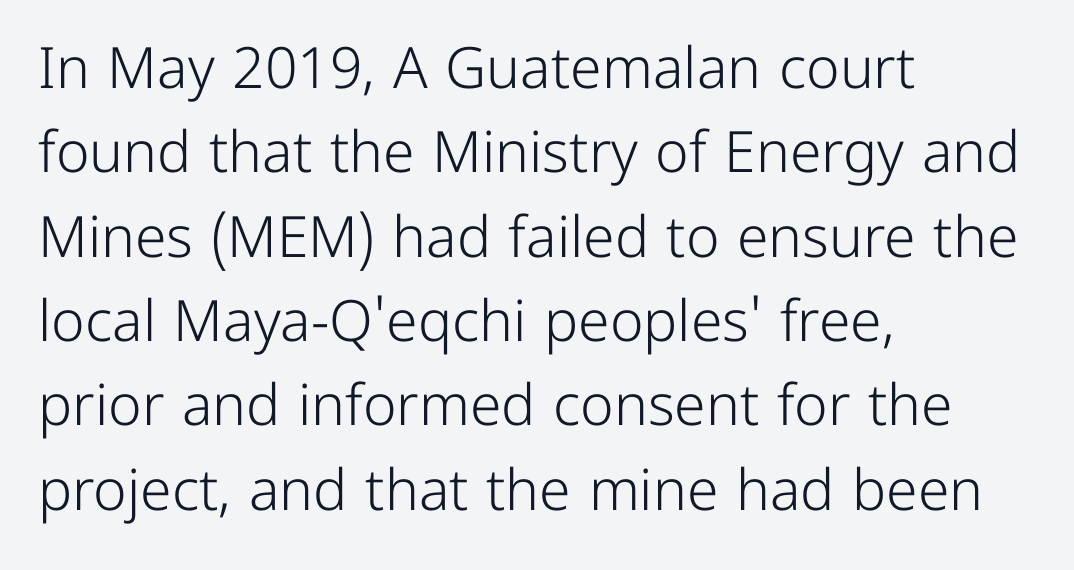
These lines sit exactly where default settings would place them. The glyphs in this specimen are sans serif. Every row of glyphs begins at an identical x-position on the left. Nothing heavy about these letters — not bold at all. Does the lettering tilt? It doesn't — this is upright. Proportional: the letters do not fall into vertical columns.
